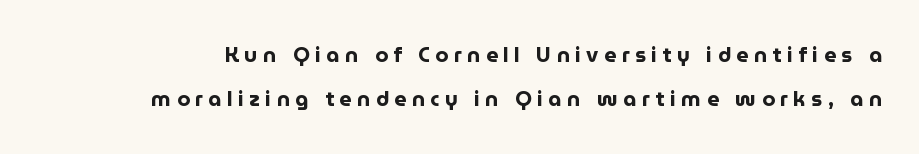
Italic: no, the glyphs are upright roman. Loose tracking; the words dissolve into strings of separated letters. Each glyph is drawn with heavy, bold strokes. This rendering features lettering with no underline. Vertical spacing — loose.
